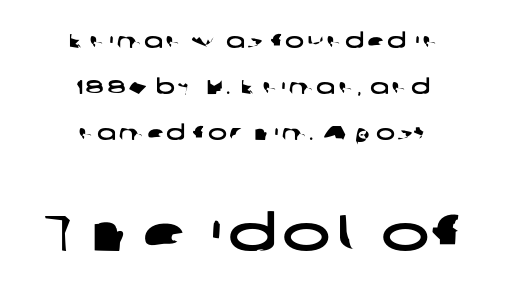
Q: Is the typeface a serif or a sans-serif typeface? A: Sans-serif.
Q: Is the text underlined? A: No.
Q: How is the paragraph aligned? A: Centered.
Q: Is the spacing between lines tight, normal or loose? A: Loose.
Q: Which block of text is set in a larger size, the first (top) or the second (bottom)? A: The second (bottom) one.
Q: Width (condensed, normal, or wide)? A: Wide.
Q: Stroke contrast? A: Low.
Q: x-height? A: Medium.
Q: Monospaced? A: No.
